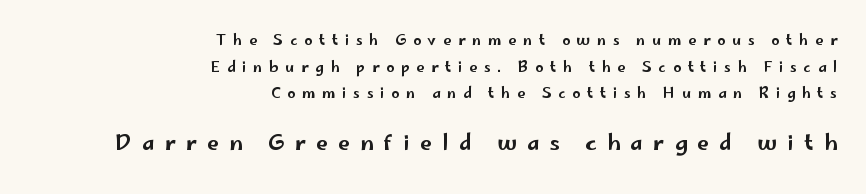
{"italic": "no", "underline": "no", "align": "right", "line_spacing": "loose", "line_spacing_ratio": 1.91, "letter_spacing": "wide", "letter_spacing_em": 0.49, "larger_block": "second", "size_ratio": 1.5, "glyph_px": 21}
